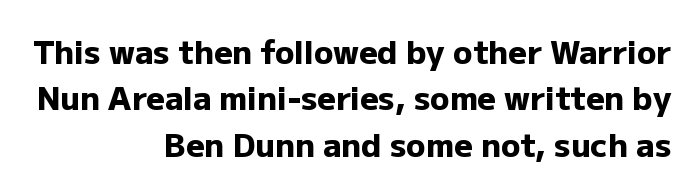
The image shows 32 px heavy sans-serif type, upright; set right-aligned, normal line spacing (1.45x), normal letter spacing, not underlined; low stroke contrast and a medium x-height.
